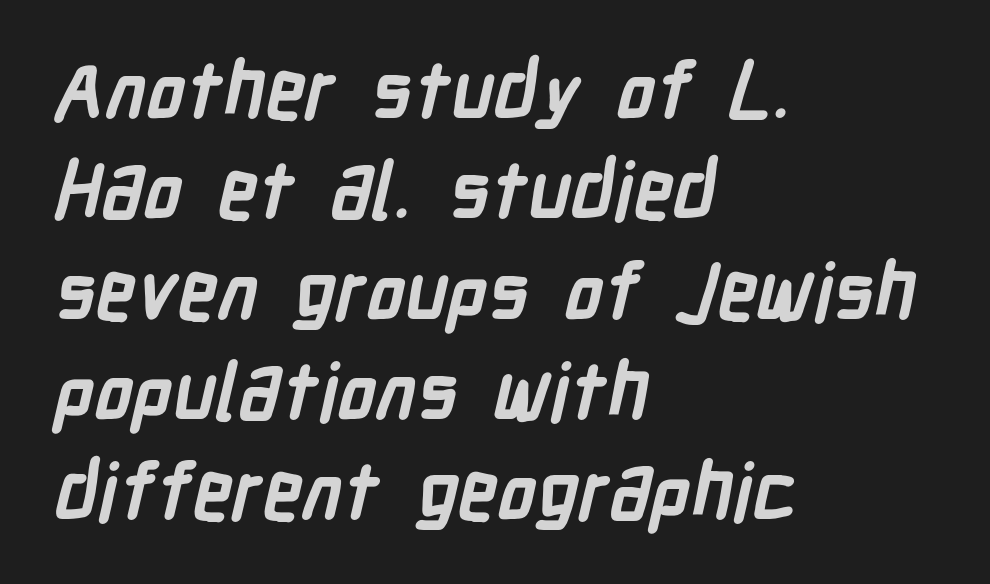
The image shows 79 px semibold, condensed sans-serif type; set left-aligned, normal line spacing (1.27x), normal letter spacing, not underlined; low stroke contrast and a medium x-height.
